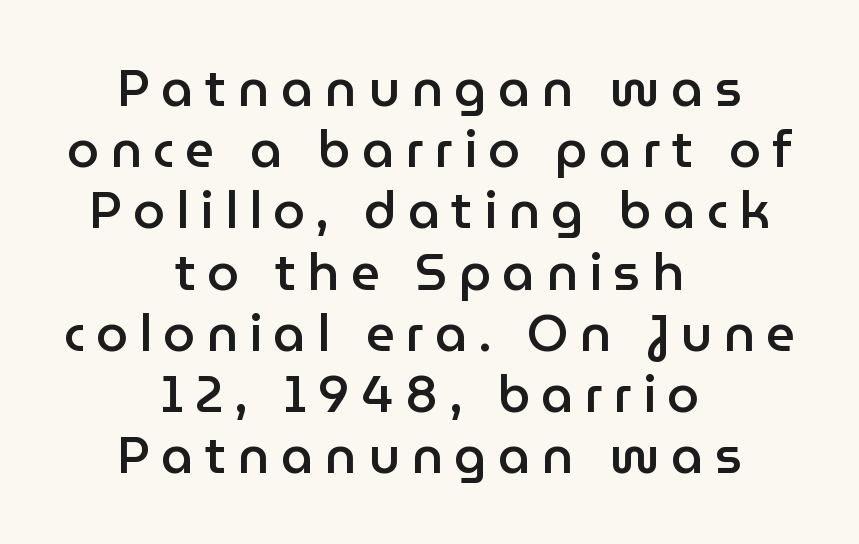
Nope, no serifs anywhere on these letters. Set as a demibold, roughly 600 on the weight scale. Italic? Not at all — the glyphs are vertical. Letter spacing: wide. Note the varied advance widths — an 'i' is clearly narrower than an 'm'. Descender tails drop into unmarked territory.
